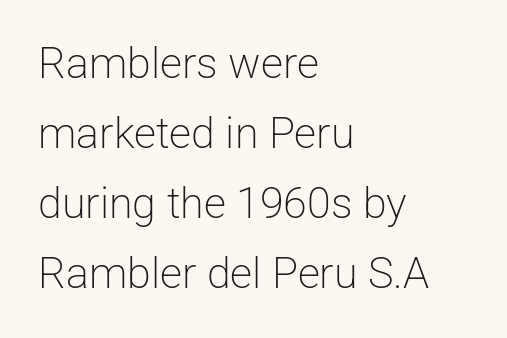
The image shows 43 px light sans-serif type, upright; set left-aligned, normal line spacing (1.63x), normal letter spacing, not underlined; low stroke contrast and a medium x-height.
